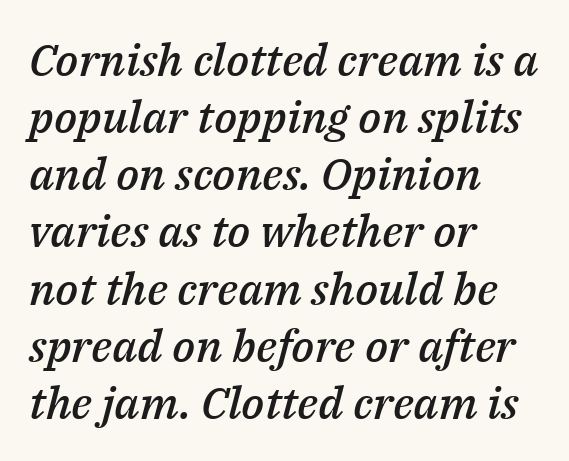
Q: Is the text bold? A: Semi-bold.
Q: Is the text italic (slanted)? A: Yes, it leans right by about 14 degrees.
Q: Is the text underlined? A: No.
Q: How is the paragraph aligned? A: Left-aligned.
Q: Is the spacing between letters normal or unusually wide? A: Normal.
Q: Is the spacing between lines tight, normal or loose? A: Normal.
Q: Width (condensed, normal, or wide)? A: Normal.
Q: Stroke contrast? A: Medium.
Q: x-height? A: Medium.
Q: Monospaced? A: No.
